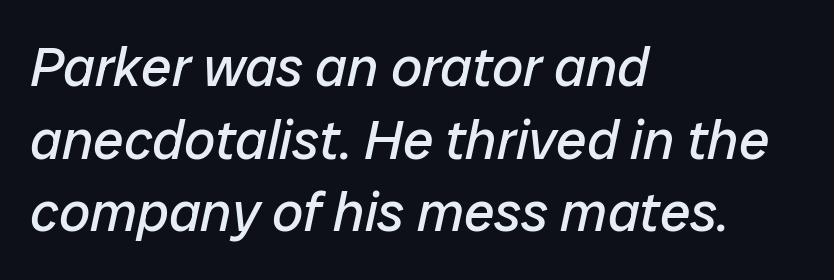
Q: Is the text bold? A: No.
Q: Is the text italic (slanted)? A: Yes, it leans right by about 12 degrees.
Q: Is the text underlined? A: No.
Q: How is the paragraph aligned? A: Left-aligned.
Q: Is the spacing between letters normal or unusually wide? A: Normal.
Q: Is the spacing between lines tight, normal or loose? A: Normal.
Q: Width (condensed, normal, or wide)? A: Normal.
Q: Stroke contrast? A: Low.
Q: x-height? A: Medium.
Q: Monospaced? A: No.
